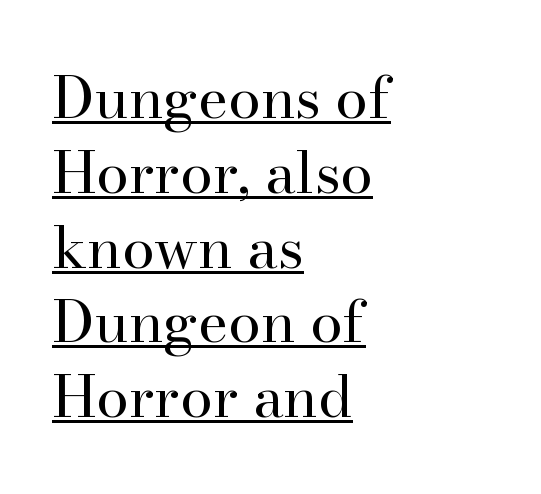
Q: Is the text bold? A: No.
Q: Is the text italic (slanted)? A: No, it is upright.
Q: Is the typeface a serif or a sans-serif typeface? A: Serif.
Q: Is the text underlined? A: Yes.
Q: How is the paragraph aligned? A: Left-aligned.
Q: Is the spacing between letters normal or unusually wide? A: Normal.
Q: Is the spacing between lines tight, normal or loose? A: Normal.
Q: Width (condensed, normal, or wide)? A: Normal.
Q: Stroke contrast? A: High.
Q: x-height? A: Small.
Q: Monospaced? A: No.
